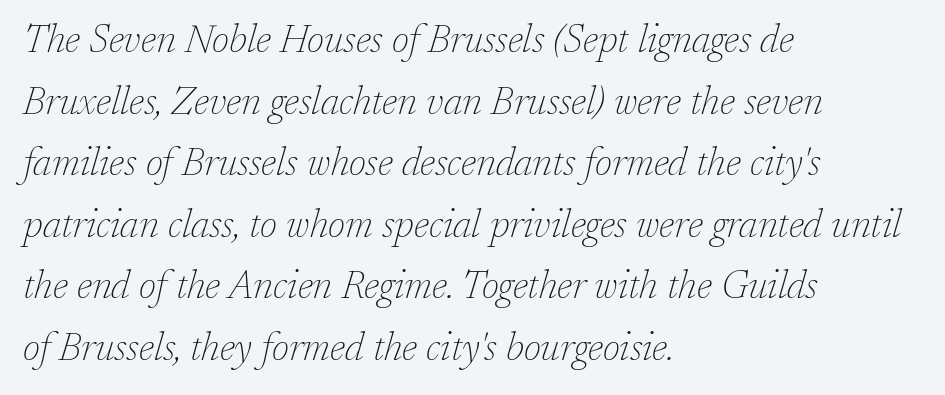
The image shows 39 px thin serif type, italic (leaning right); set left-aligned, normal line spacing (1.58x), normal letter spacing, not underlined; low stroke contrast and a medium x-height.
